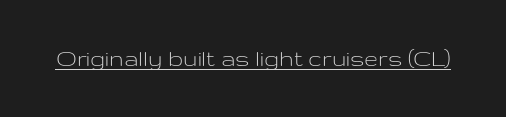
Q: Is the text bold? A: No.
Q: Is the text italic (slanted)? A: No, it is upright.
Q: Is the text underlined? A: Yes.
Q: Is the spacing between letters normal or unusually wide? A: Normal.
